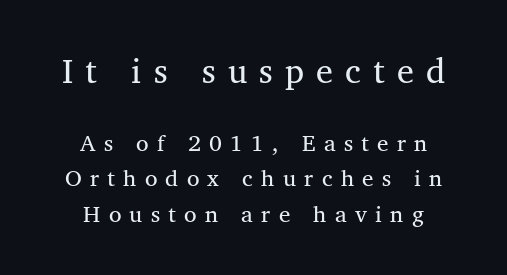
{"serif": "yes", "italic": "no", "bold": "no", "weight": "regular", "width": "normal", "stroke_contrast": "medium", "x_height": "medium", "monospaced": "no", "underline": "no", "align": "center", "line_spacing": "normal", "line_spacing_ratio": 1.53, "letter_spacing": "wide", "letter_spacing_em": 0.36, "larger_block": "first", "size_ratio": 1.48, "glyph_px": 34}
